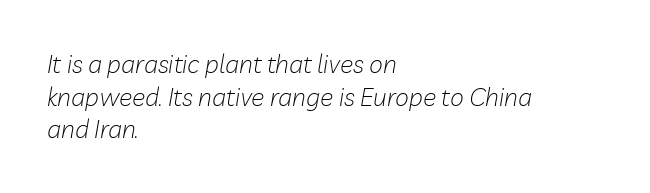
Interline gaps are of average width in this sample. Beneath every word, the page is bare. No extra tracking has been applied to these lines. The rendering applies a slant to the glyphs. Is the type heavy? It reads as light-to-regular instead.
